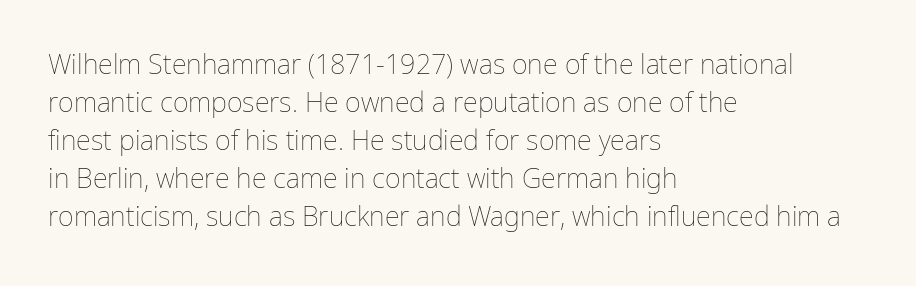
The designer left line spacing at the default. A classic flush-left, rag-right setting is used for this passage. The font sits on the lighter half of the weight spectrum, regular included. The letters stand straight up with perfectly vertical stems. No word sits above an underline.
